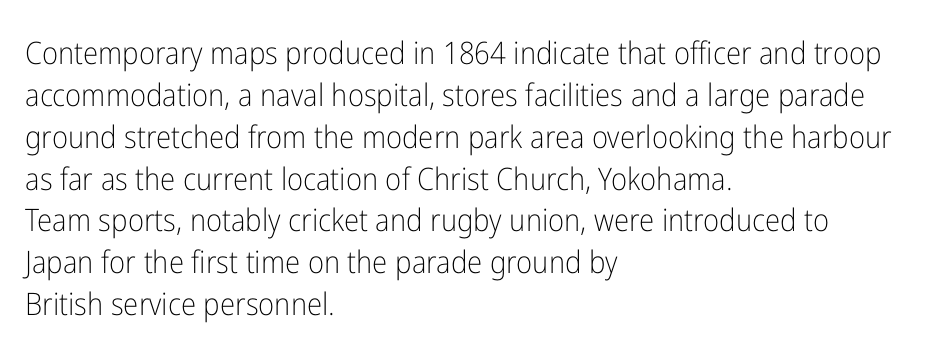
{"serif": "no", "italic": "no", "bold": "no", "weight": "light", "width": "condensed", "stroke_contrast": "low", "x_height": "medium", "monospaced": "no", "underline": "no", "align": "left", "line_spacing": "normal", "line_spacing_ratio": 1.35, "letter_spacing": "normal", "letter_spacing_em": 0.0, "glyph_px": 31}
